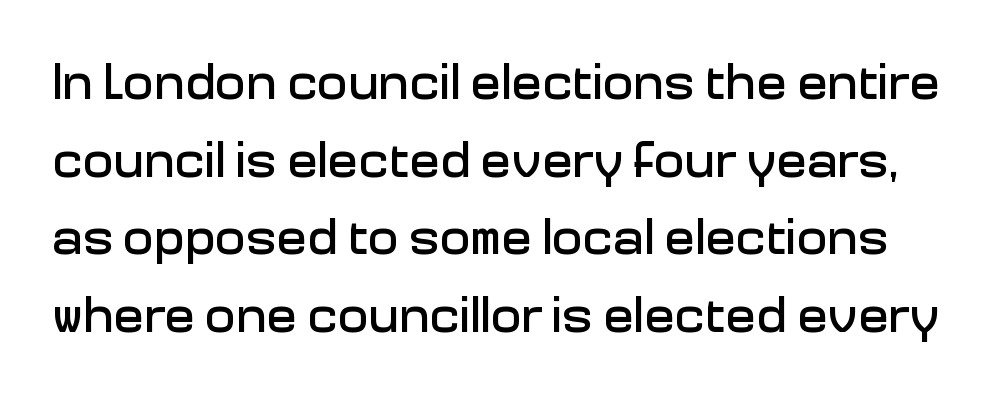
Standard letterfit; no display-style spreading of the glyphs. The rendering uses a moderate line-height, typical for paragraphs. Think of a printed novel: that variable character pitch is what you see here. A bare baseline throughout the passage.
